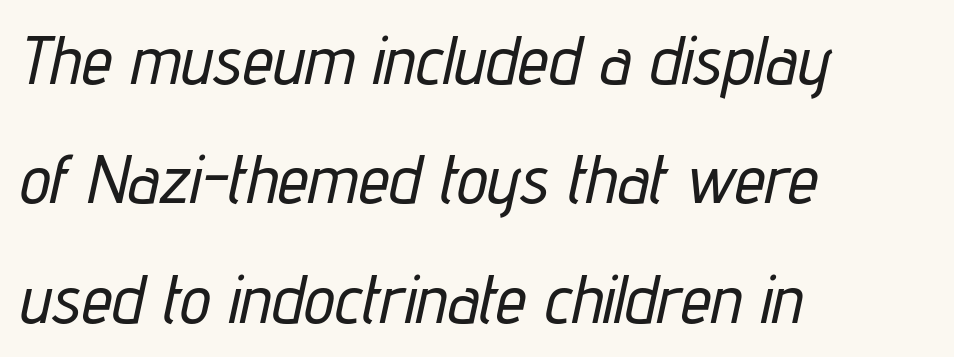
The image shows 69 px condensed type, italic (leaning right); set left-aligned, line spacing 1.73x, normal letter spacing, not underlined; low stroke contrast and a medium x-height.
